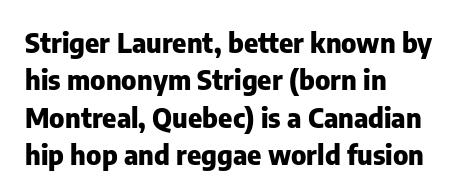
The image shows 27 px bold type, upright; set left-aligned, normal line spacing (1.38x), normal letter spacing, not underlined.
